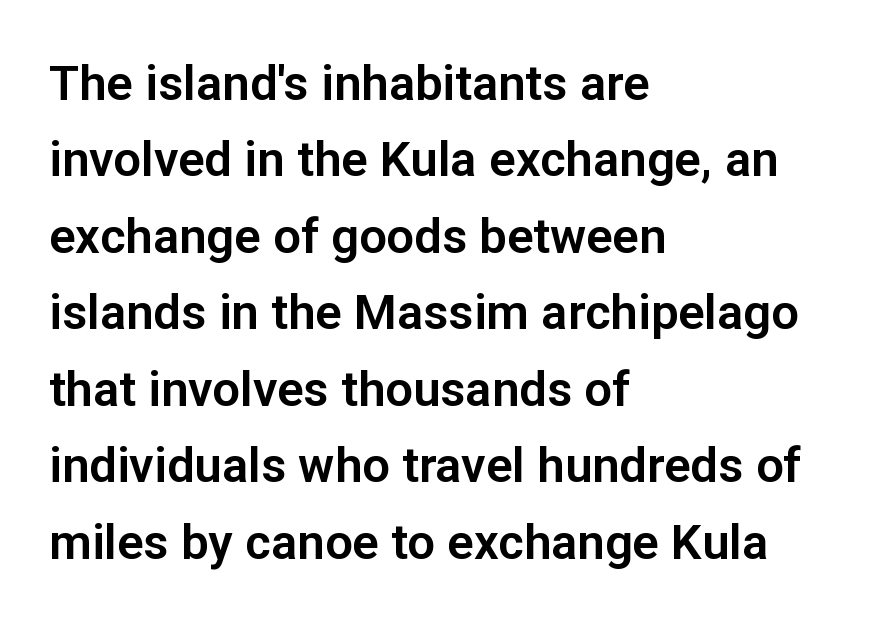
The image shows 49 px sans-serif type, upright; set left-aligned, normal line spacing (1.56x), normal letter spacing, not underlined; low stroke contrast and a medium x-height.
